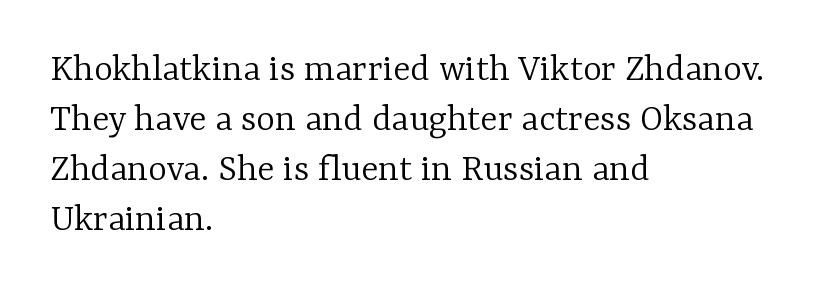
Spacing between characters is what you'd get straight out of the box. If you drew a ruler down the left edge, every line would touch it. Caption: face not bold, strokes unweighted. Serifs: yes, visible at the terminals of the letterforms.
